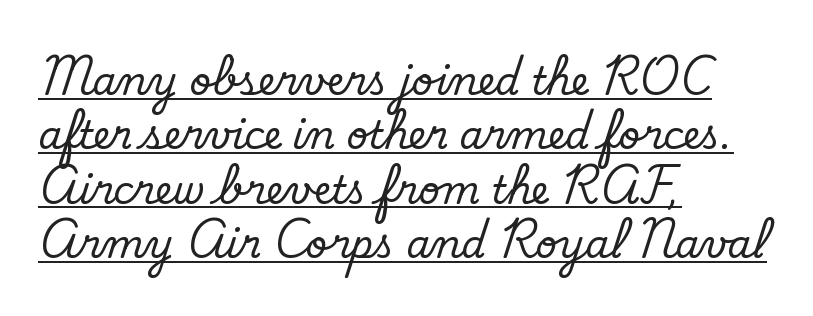
The image shows 38 px regular-weight sans-serif type; set left-aligned, normal line spacing (1.43x), normal letter spacing, underlined; low stroke contrast and a small x-height.
